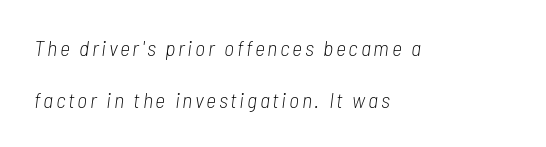
This sample trades compactness for vertical openness between lines. The passage shown is not bold in any degree. You can tell it's italic because the verticals aren't actually vertical. Where is the straight margin? On the left. No word sits above an underline.
